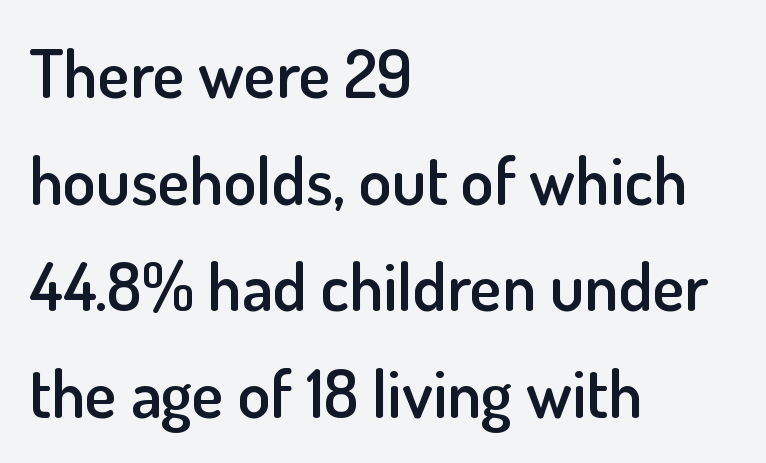
{"serif": "no", "italic": "no", "bold": "semi", "weight": "semibold", "width": "normal", "stroke_contrast": "low", "x_height": "small", "monospaced": "no", "underline": "no", "align": "left", "line_spacing": "normal", "line_spacing_ratio": 1.59, "letter_spacing": "normal", "letter_spacing_em": 0.0, "glyph_px": 67}
